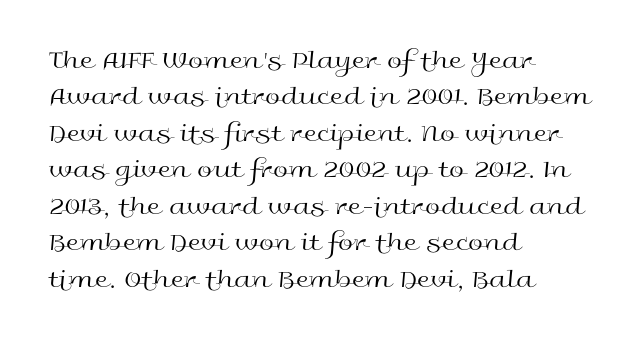
{"italic": "no", "bold": "no", "underline": "no", "align": "left", "line_spacing": "normal", "line_spacing_ratio": 1.35, "letter_spacing": "normal", "letter_spacing_em": 0.0, "glyph_px": 27}
